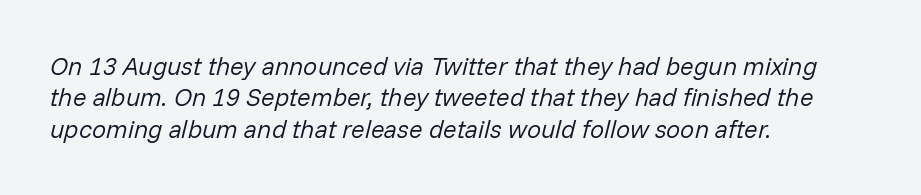
{"italic": "yes", "lean": "right", "slant_degrees": 14, "bold": "no", "underline": "no", "align": "left", "line_spacing": "normal", "line_spacing_ratio": 1.26, "letter_spacing": "normal", "letter_spacing_em": 0.0, "glyph_px": 25}
